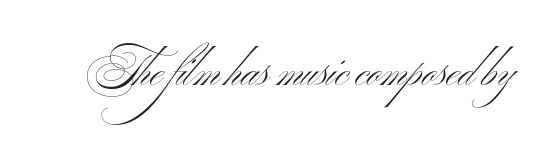
Characters follow at the spacing the type designer built in. You can tell from the bare stems that sans-serif type was used. Any mark beneath the type? The region is blank.
